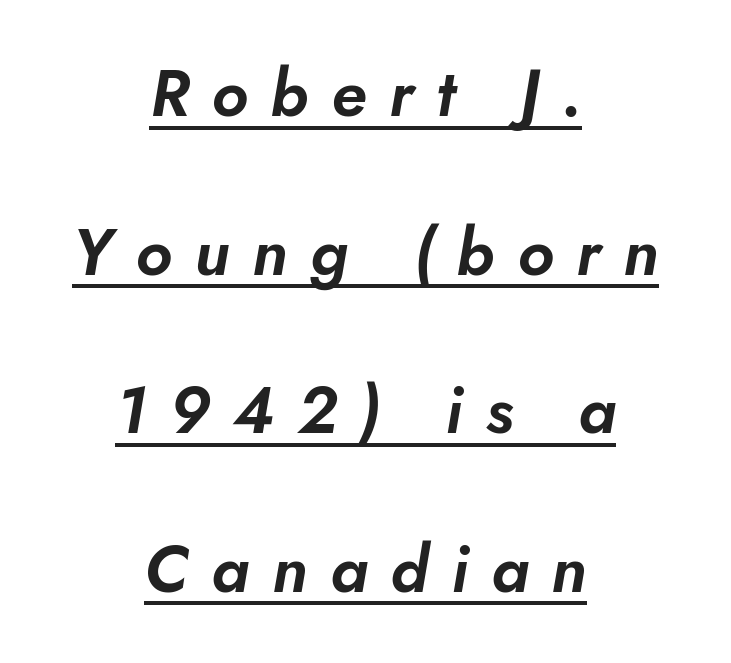
Q: Is the text italic (slanted)? A: Yes, it leans right by about 10 degrees.
Q: Is the text underlined? A: Yes.
Q: How is the paragraph aligned? A: Centered.
Q: Is the spacing between letters normal or unusually wide? A: Unusually wide.
Q: Is the spacing between lines tight, normal or loose? A: Loose.
Q: Width (condensed, normal, or wide)? A: Normal.
Q: Stroke contrast? A: Low.
Q: x-height? A: Small.
Q: Monospaced? A: No.
